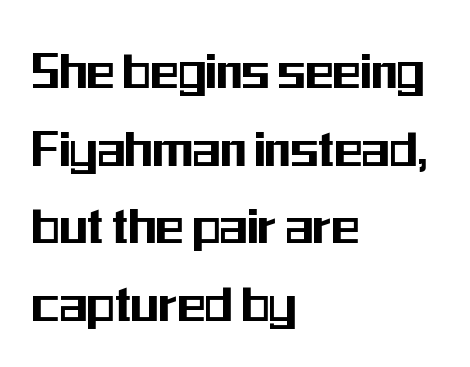
Characters remain perfectly vertical along every line. Tracking value appears to be zero — textbook default spacing. Baseline-to-baseline distance is the conventional proportion of letter height. Nope, no serifs anywhere on these letters. Here the designer chose a conventional face with non-uniform glyph widths.
